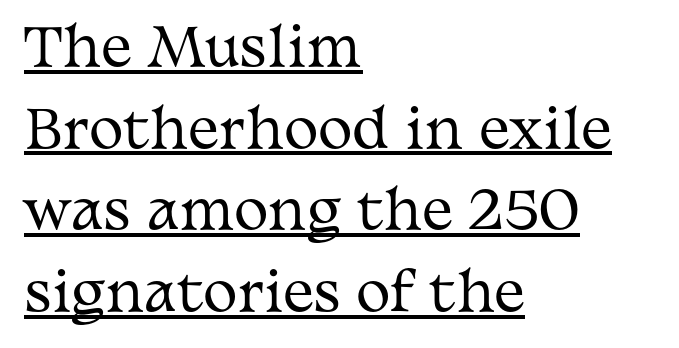
{"serif": "yes", "italic": "no", "bold": "no", "weight": "regular", "width": "wide", "stroke_contrast": "medium", "x_height": "medium", "monospaced": "no", "underline": "yes", "align": "left", "line_spacing": "normal", "line_spacing_ratio": 1.57, "letter_spacing": "normal", "letter_spacing_em": 0.0, "glyph_px": 52}
